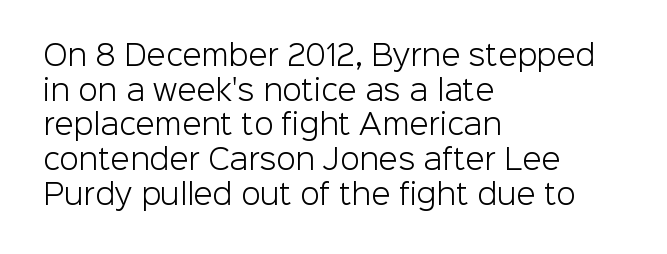
{"serif": "no", "italic": "no", "bold": "no", "weight": "light", "width": "normal", "stroke_contrast": "low", "x_height": "medium", "monospaced": "no", "underline": "no", "align": "left", "line_spacing_ratio": 1.24, "letter_spacing": "normal", "letter_spacing_em": 0.0, "glyph_px": 28}
